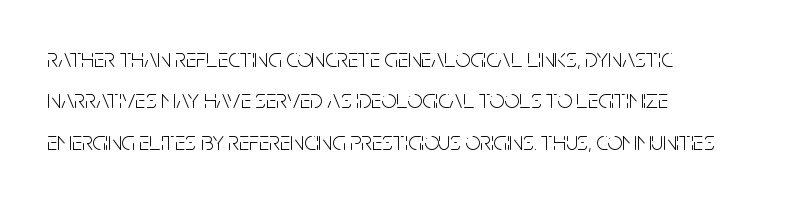
{"italic": "no", "bold": "no", "underline": "no", "align": "left", "line_spacing": "normal", "line_spacing_ratio": 1.59, "letter_spacing": "normal", "letter_spacing_em": 0.0, "glyph_px": 26}
